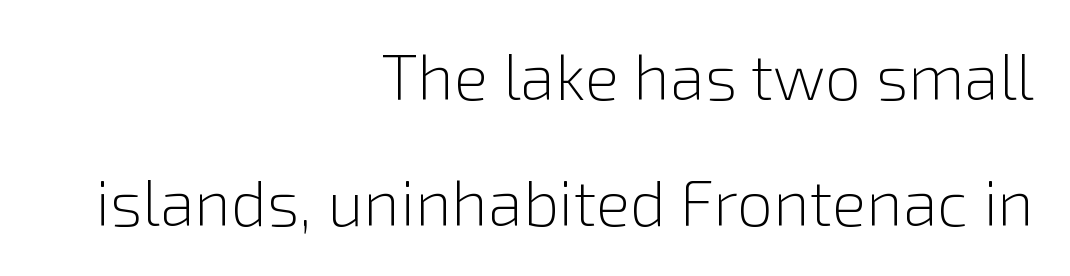
Q: Is the text bold? A: No.
Q: Is the text italic (slanted)? A: No, it is upright.
Q: Is the typeface a serif or a sans-serif typeface? A: Sans-serif.
Q: Is the text underlined? A: No.
Q: How is the paragraph aligned? A: Right-aligned.
Q: Is the spacing between letters normal or unusually wide? A: Normal.
Q: Is the spacing between lines tight, normal or loose? A: Loose.
Q: Width (condensed, normal, or wide)? A: Normal.
Q: Stroke contrast? A: Low.
Q: x-height? A: Medium.
Q: Monospaced? A: No.
